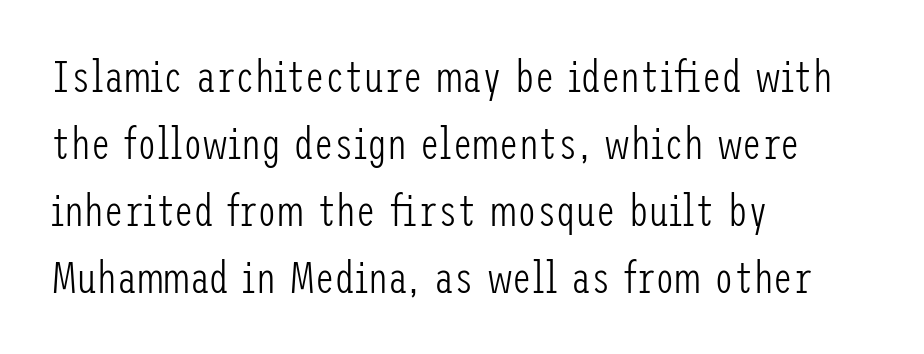
{"serif": "no", "italic": "no", "bold": "no", "weight": "light", "width": "condensed", "stroke_contrast": "low", "x_height": "medium", "underline": "no", "align": "left", "line_spacing": "normal", "line_spacing_ratio": 1.52, "letter_spacing": "normal", "letter_spacing_em": 0.0, "glyph_px": 44}
